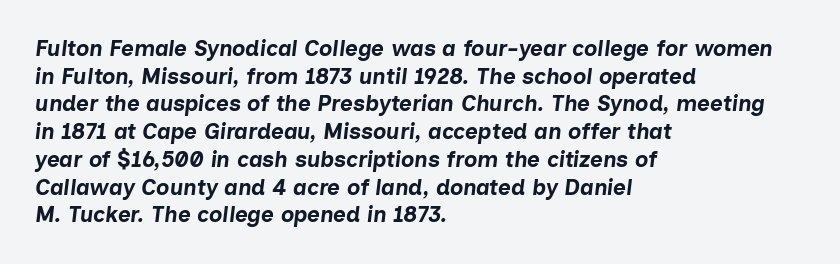
The image shows 22 px bold type, italic (leaning right); set left-aligned, normal line spacing (1.26x), normal letter spacing, not underlined.
